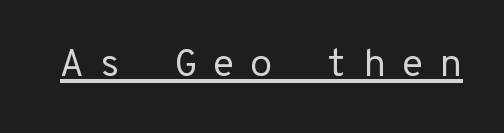
The typesetting does not lean heavy: it is not bold. Notice how the stems are strictly vertical — no italics here. Someone cranked the tracking dial way up on this one. This sample uses a sans-serif face. Does a line run under the words? Yes, clearly.
